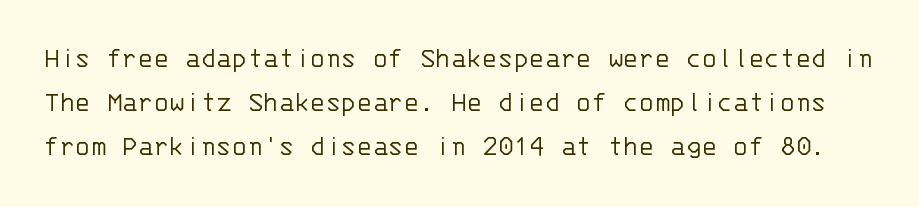
The image shows 29 px light sans-serif type, upright, monospaced; set normal line spacing (1.52x), normal letter spacing, not underlined; low stroke contrast and a large x-height.
